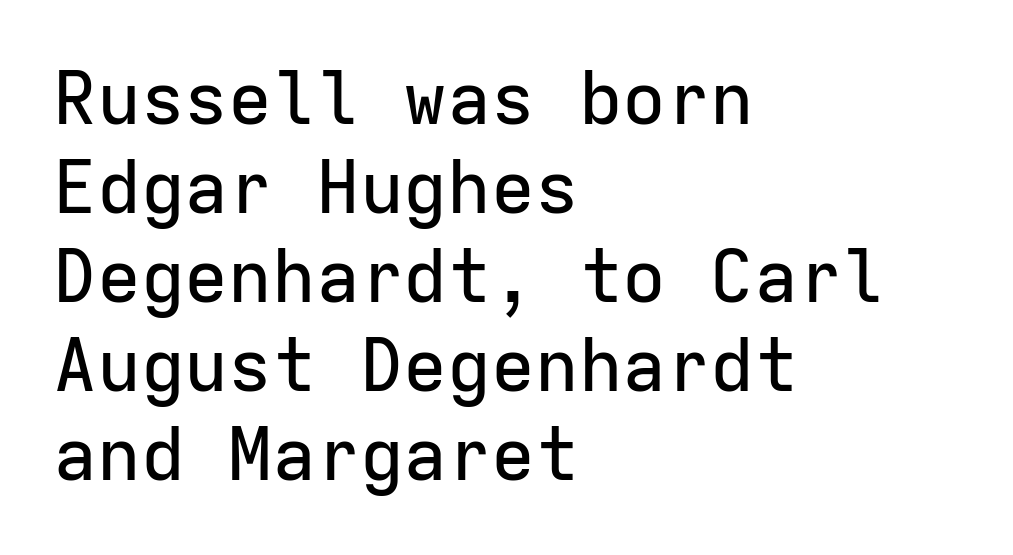
The face used here is rendered with its standard letterfit. One-word summary of the alignment: left. Posture: vertical. The face used here is a sans, in the tradition of grotesques and geometrics. Rule under the text: the space is simply empty. The passage shown is typed in a monospace face where columns stay perfectly aligned.
